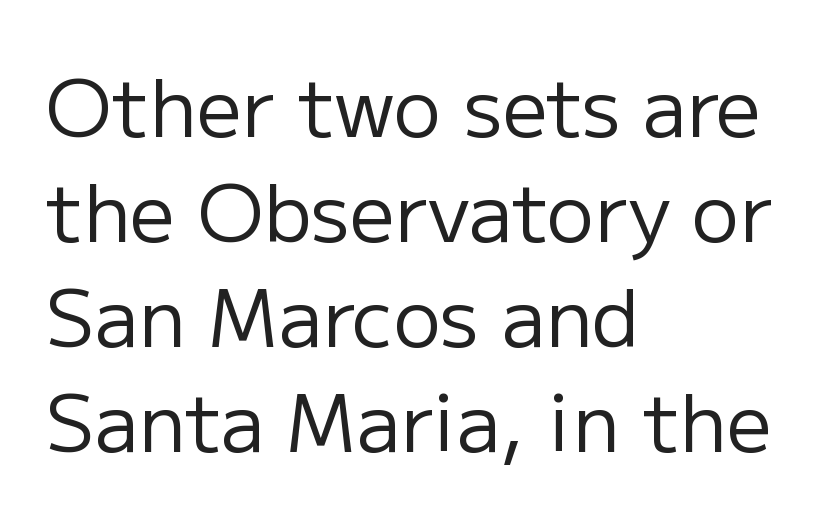
Q: Is the text bold? A: No.
Q: Is the text italic (slanted)? A: No, it is upright.
Q: Is the typeface a serif or a sans-serif typeface? A: Sans-serif.
Q: Is the text underlined? A: No.
Q: How is the paragraph aligned? A: Left-aligned.
Q: Is the spacing between letters normal or unusually wide? A: Normal.
Q: Is the spacing between lines tight, normal or loose? A: Normal.
Q: Width (condensed, normal, or wide)? A: Normal.
Q: Stroke contrast? A: Low.
Q: x-height? A: Medium.
Q: Monospaced? A: No.
